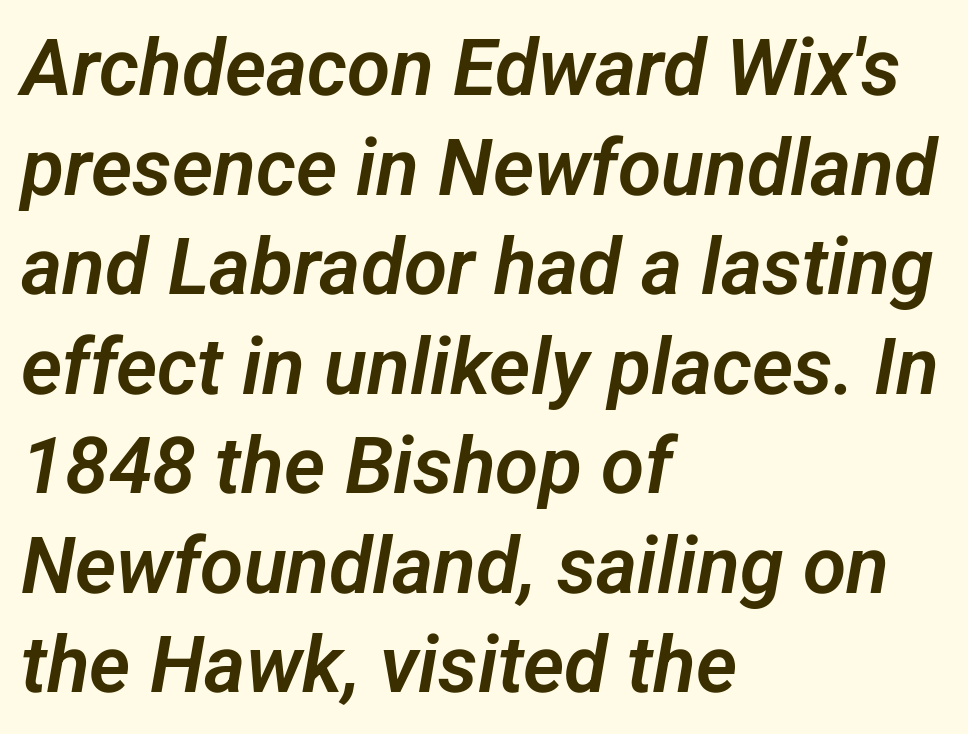
The image shows 79 px sans-serif type; set left-aligned, normal line spacing (1.26x), normal letter spacing, not underlined; low stroke contrast and a medium x-height.
